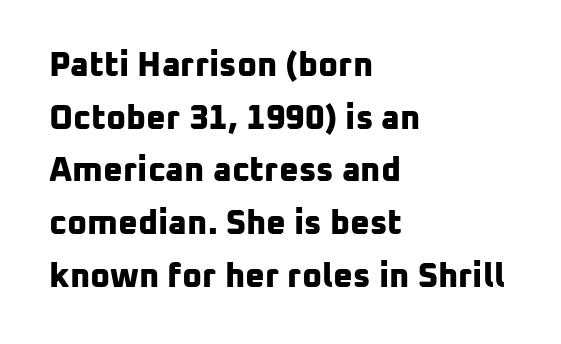
The ragged edge is on the right, which tells us the setting is flush left. Quick note: underline off. The typesetting leans heavy: a genuine bold. A typesetter would label this face a sans. Spacing verdict: proportional, widths tailored to each character.
